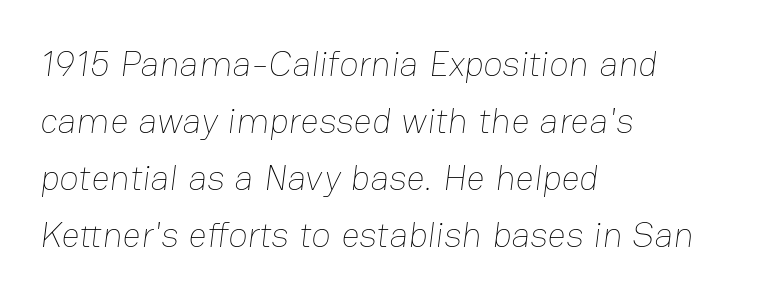
Q: Is the text bold? A: No.
Q: Is the text underlined? A: No.
Q: How is the paragraph aligned? A: Left-aligned.
Q: Is the spacing between letters normal or unusually wide? A: Normal.
Q: Is the spacing between lines tight, normal or loose? A: Normal.
Q: Width (condensed, normal, or wide)? A: Normal.
Q: Stroke contrast? A: Low.
Q: x-height? A: Medium.
Q: Monospaced? A: No.
